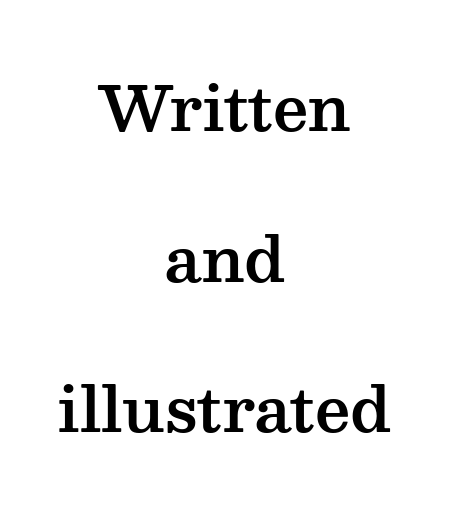
{"serif": "yes", "italic": "no", "width": "wide", "stroke_contrast": "medium", "x_height": "medium", "monospaced": "no", "underline": "no", "align": "center", "line_spacing": "loose", "line_spacing_ratio": 2.43, "letter_spacing": "normal", "letter_spacing_em": 0.0, "glyph_px": 62}
